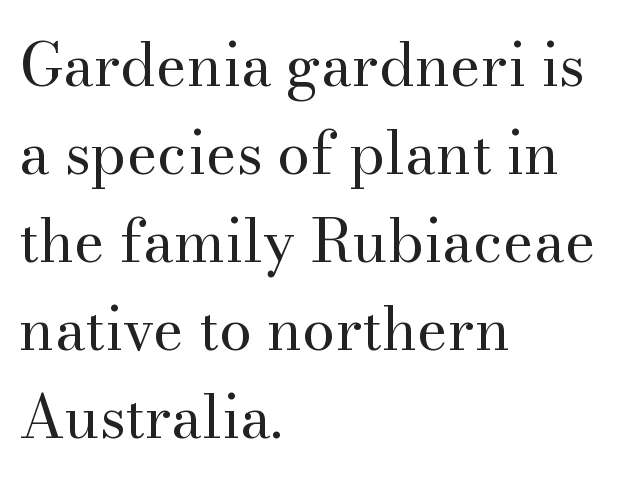
{"serif": "yes", "italic": "no", "bold": "no", "weight": "regular", "width": "normal", "stroke_contrast": "medium", "x_height": "small", "monospaced": "no", "underline": "no", "align": "left", "line_spacing": "normal", "line_spacing_ratio": 1.49, "letter_spacing": "normal", "letter_spacing_em": 0.0, "glyph_px": 59}
